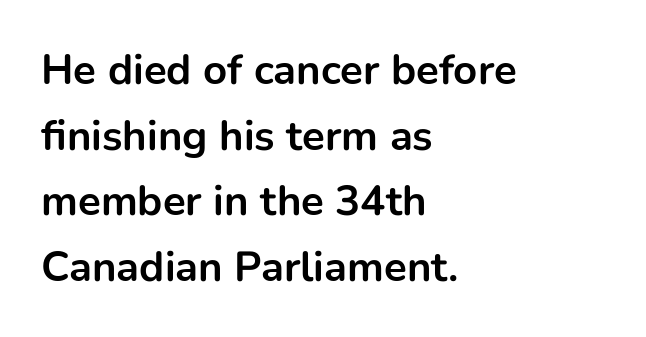
Q: Is the text bold? A: Yes.
Q: Is the text italic (slanted)? A: No, it is upright.
Q: Is the typeface a serif or a sans-serif typeface? A: Sans-serif.
Q: Is the text underlined? A: No.
Q: How is the paragraph aligned? A: Left-aligned.
Q: Is the spacing between letters normal or unusually wide? A: Normal.
Q: Is the spacing between lines tight, normal or loose? A: Normal.
Q: Width (condensed, normal, or wide)? A: Normal.
Q: Stroke contrast? A: Low.
Q: x-height? A: Medium.
Q: Monospaced? A: No.
